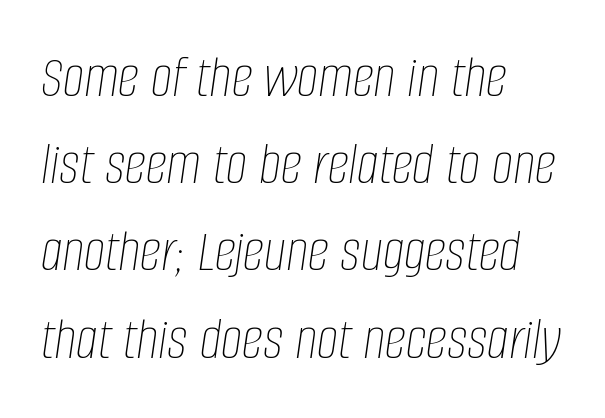
{"italic": "yes", "lean": "right", "slant_degrees": 8, "bold": "no", "weight": "thin", "width": "condensed", "stroke_contrast": "low", "x_height": "large", "monospaced": "no", "underline": "no", "align": "left", "line_spacing": "normal", "line_spacing_ratio": 1.43, "letter_spacing": "normal", "letter_spacing_em": 0.0, "glyph_px": 61}
